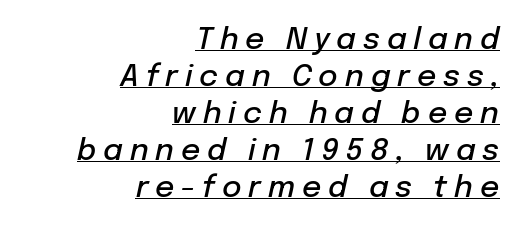
The image shows 30 px semibold type, italic (leaning right); set right-aligned, line spacing 1.23x, unusually wide letter spacing (+0.23 em), underlined; low stroke contrast and a medium x-height.
